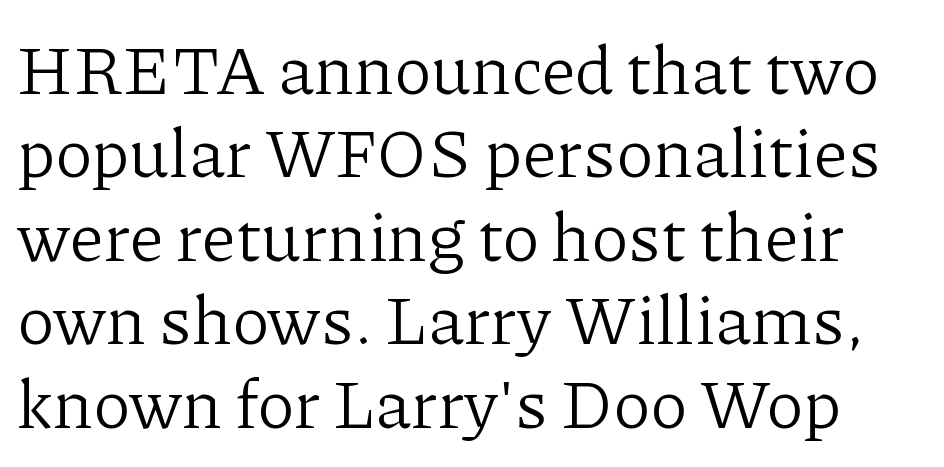
The image shows 69 px light serif type, upright; set line spacing 1.21x, normal letter spacing, not underlined; low stroke contrast and a medium x-height.
